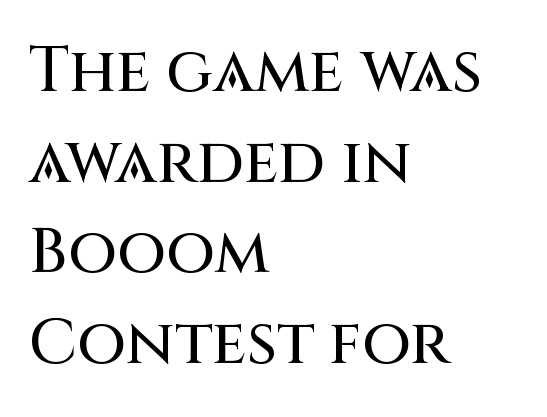
{"serif": "no", "italic": "no", "width": "normal", "stroke_contrast": "medium", "x_height": "large", "monospaced": "no", "underline": "no", "align": "left", "line_spacing": "normal", "line_spacing_ratio": 1.44, "letter_spacing": "normal", "letter_spacing_em": 0.0, "glyph_px": 63}
